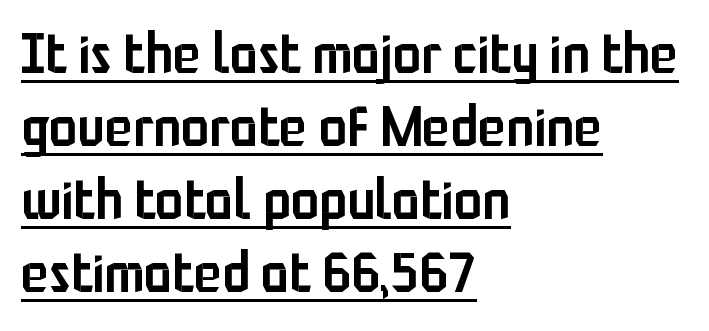
The image shows 57 px semibold, condensed sans-serif type, upright; set left-aligned, normal line spacing (1.28x), normal letter spacing, underlined; low stroke contrast and a medium x-height.
